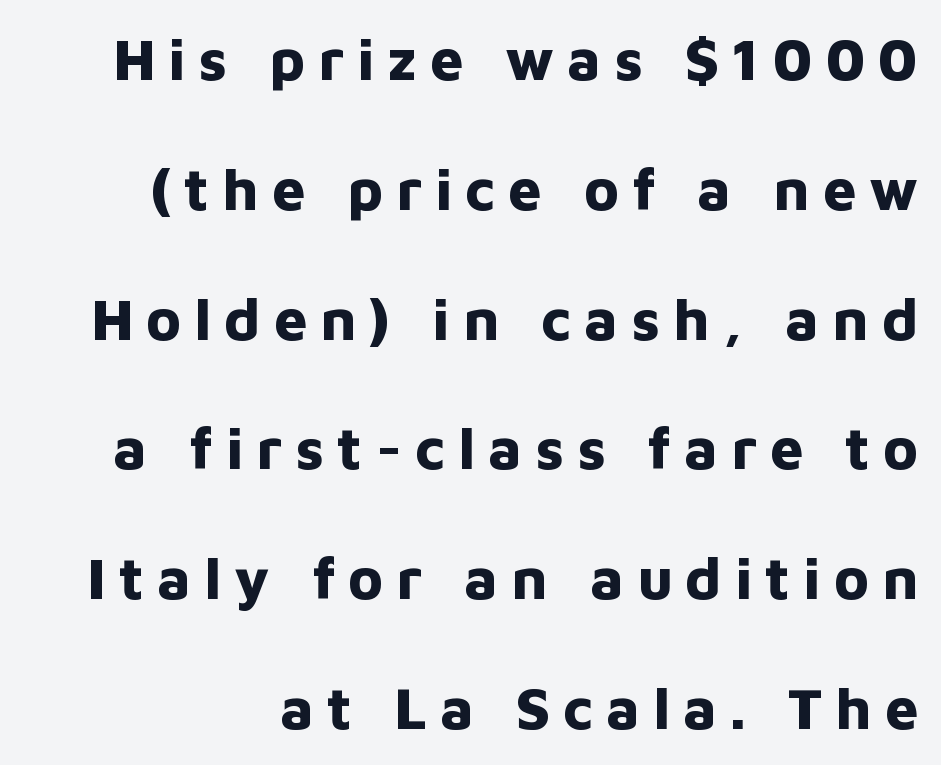
Think of a printed novel: that variable character pitch is what you see here. The sample has been set heavy, in full bold. The line texture is sparse and dotted thanks to wide tracking. Quick note: not italic, upright.
